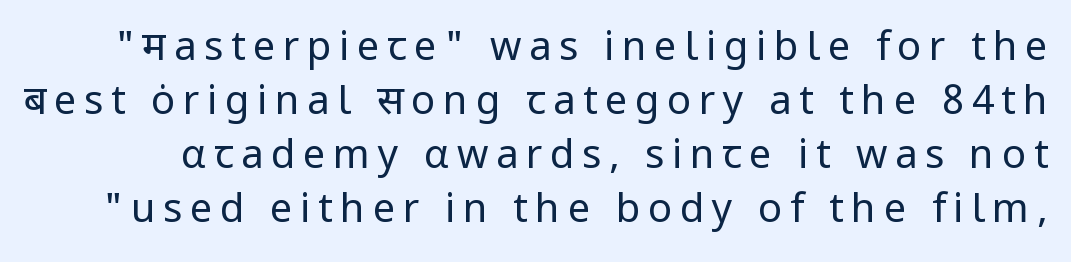
The image shows 40 px regular-weight sans-serif type, upright; set normal line spacing (1.35x), not underlined; low stroke contrast and a medium x-height.
